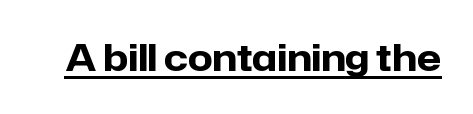
Q: Is the text bold? A: Yes.
Q: Is the text italic (slanted)? A: No, it is upright.
Q: Is the typeface a serif or a sans-serif typeface? A: Sans-serif.
Q: Is the text underlined? A: Yes.
Q: Is the spacing between letters normal or unusually wide? A: Normal.
Q: Width (condensed, normal, or wide)? A: Normal.
Q: Stroke contrast? A: Low.
Q: x-height? A: Medium.
Q: Monospaced? A: No.
